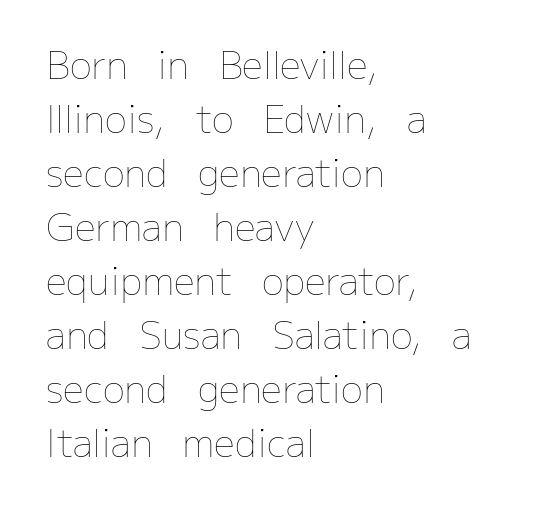
Q: Is the text bold? A: No.
Q: Is the text italic (slanted)? A: No, it is upright.
Q: Is the text underlined? A: No.
Q: How is the paragraph aligned? A: Left-aligned.
Q: Is the spacing between letters normal or unusually wide? A: Normal.
Q: Is the spacing between lines tight, normal or loose? A: Normal.
Q: Width (condensed, normal, or wide)? A: Normal.
Q: Stroke contrast? A: Low.
Q: x-height? A: Medium.
Q: Monospaced? A: No.
